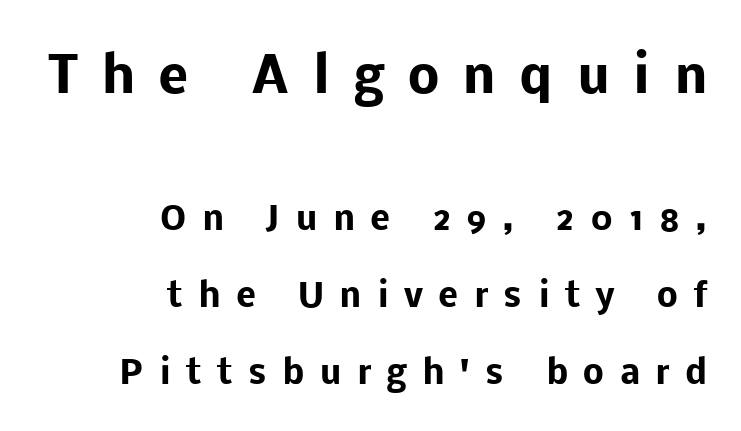
Caption: multi-line text, flush right, ragged left. Letterform terminals end flat and unadorned throughout the passage. The type sits square on the baseline with zero lean. Typographic density is high because the face is bold. Does extra space separate the letters? Yes, quite a lot of it. Block one is the big one; block two sits smaller underneath.
